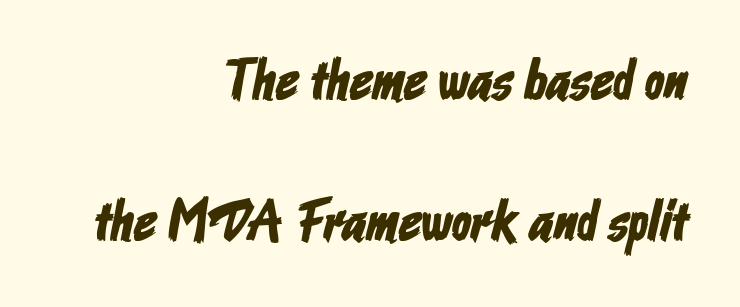
{"serif": "no", "width": "condensed", "stroke_contrast": "low", "x_height": "medium", "monospaced": "no", "underline": "no", "align": "right", "line_spacing": "loose", "line_spacing_ratio": 2.48, "letter_spacing": "normal", "letter_spacing_em": 0.0, "glyph_px": 57}
